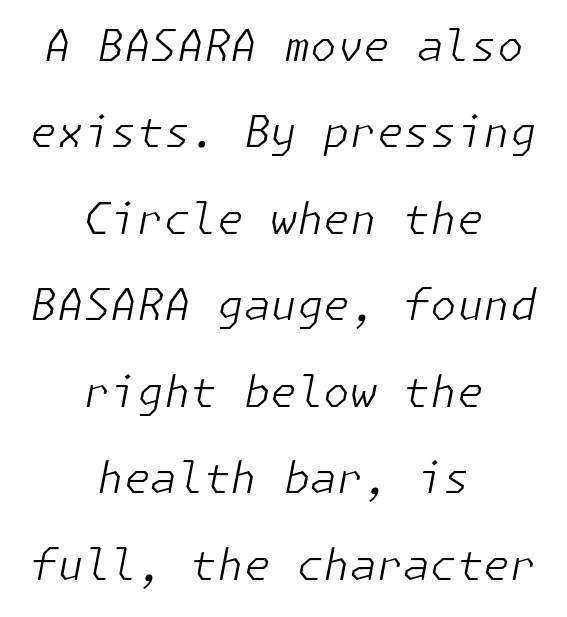
Characters are canted at an angle relative to the baseline's perpendicular. On a weight scale, this lands at 450 or below. Notice how the passage keeps no hard edge, just a central spine. Tracking here is standard; glyphs follow each other at the usual distance.
